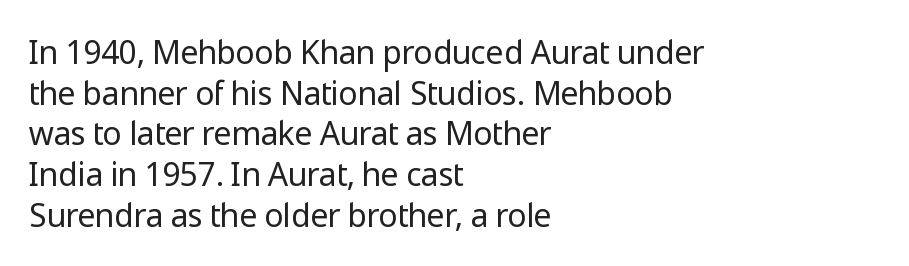
Q: Is the text bold? A: No.
Q: Is the text italic (slanted)? A: No, it is upright.
Q: Is the typeface a serif or a sans-serif typeface? A: Sans-serif.
Q: Is the text underlined? A: No.
Q: How is the paragraph aligned? A: Left-aligned.
Q: Is the spacing between letters normal or unusually wide? A: Normal.
Q: Is the spacing between lines tight, normal or loose? A: Normal.
Q: Width (condensed, normal, or wide)? A: Normal.
Q: Stroke contrast? A: Low.
Q: x-height? A: Medium.
Q: Monospaced? A: No.
